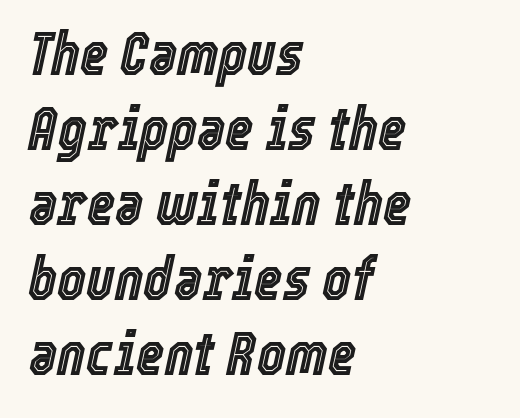
Q: Is the text italic (slanted)? A: Yes, it leans right by about 12 degrees.
Q: Is the text underlined? A: No.
Q: How is the paragraph aligned? A: Left-aligned.
Q: Is the spacing between letters normal or unusually wide? A: Normal.
Q: Width (condensed, normal, or wide)? A: Condensed.
Q: x-height? A: Medium.
Q: Monospaced? A: No.
